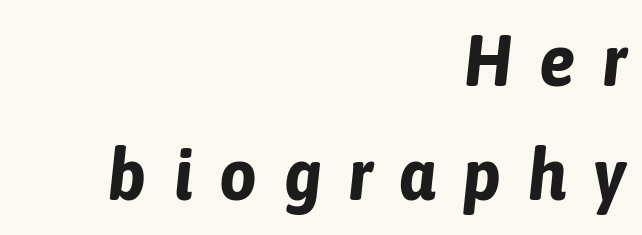
Q: Is the text bold? A: Yes.
Q: Is the text italic (slanted)? A: Yes, it leans right by about 6 degrees.
Q: Is the text underlined? A: No.
Q: How is the paragraph aligned? A: Right-aligned.
Q: Is the spacing between letters normal or unusually wide? A: Unusually wide.
Q: Is the spacing between lines tight, normal or loose? A: Normal.
Q: Width (condensed, normal, or wide)? A: Condensed.
Q: Stroke contrast? A: Low.
Q: x-height? A: Medium.
Q: Monospaced? A: No.
